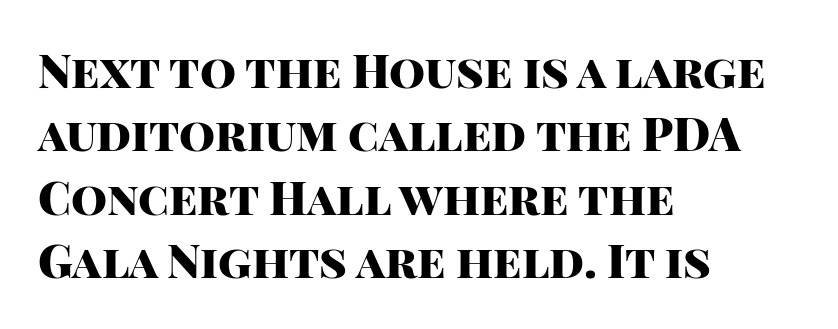
{"serif": "no", "italic": "no", "bold": "yes", "weight": "heavy", "width": "normal", "stroke_contrast": "high", "x_height": "large", "monospaced": "no", "underline": "no", "align": "left", "line_spacing": "normal", "line_spacing_ratio": 1.38, "letter_spacing": "normal", "letter_spacing_em": 0.0, "glyph_px": 46}
